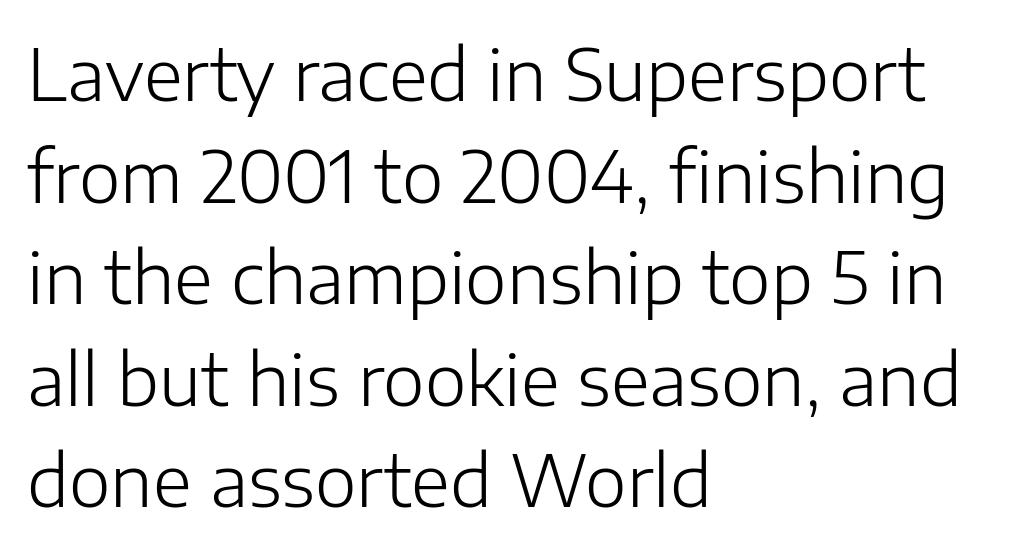
The image shows 71 px light sans-serif type, upright; set left-aligned, normal line spacing (1.43x), normal letter spacing, not underlined; low stroke contrast and a medium x-height.
